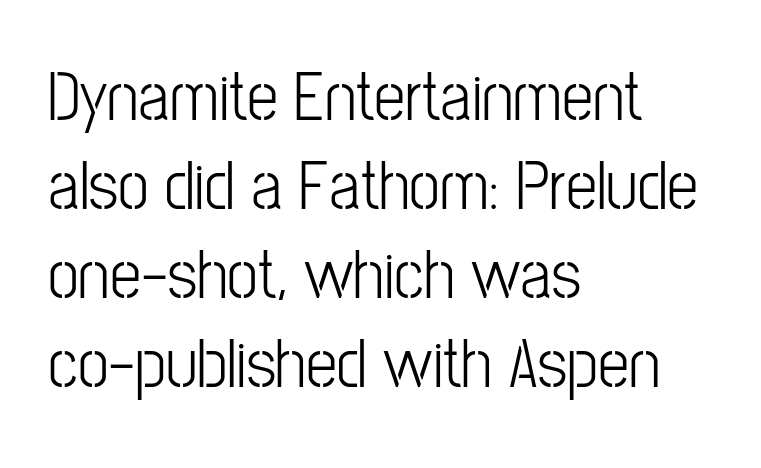
{"serif": "no", "italic": "no", "width": "condensed", "stroke_contrast": "low", "x_height": "medium", "monospaced": "no", "underline": "no", "align": "left", "line_spacing": "normal", "line_spacing_ratio": 1.27, "letter_spacing": "normal", "letter_spacing_em": 0.0, "glyph_px": 70}
